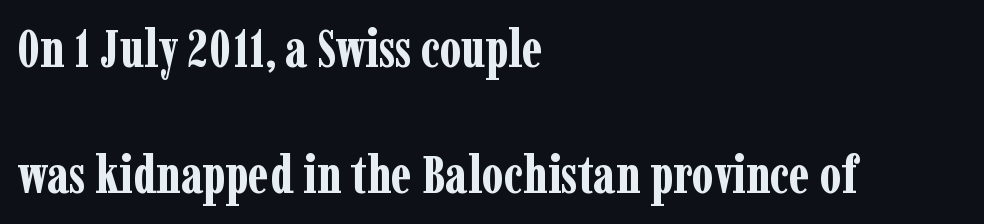
{"serif": "yes", "italic": "no", "bold": "yes", "weight": "bold", "width": "condensed", "stroke_contrast": "low", "x_height": "medium", "monospaced": "no", "underline": "no", "align": "left", "line_spacing": "loose", "line_spacing_ratio": 2.43, "letter_spacing": "normal", "letter_spacing_em": 0.0, "glyph_px": 52}
